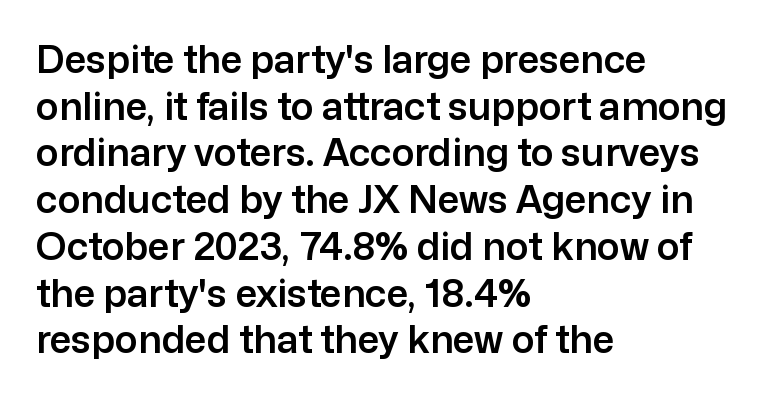
{"serif": "no", "italic": "no", "width": "normal", "stroke_contrast": "low", "x_height": "medium", "monospaced": "no", "underline": "no", "align": "left", "line_spacing_ratio": 1.23, "letter_spacing": "normal", "letter_spacing_em": 0.0, "glyph_px": 38}
